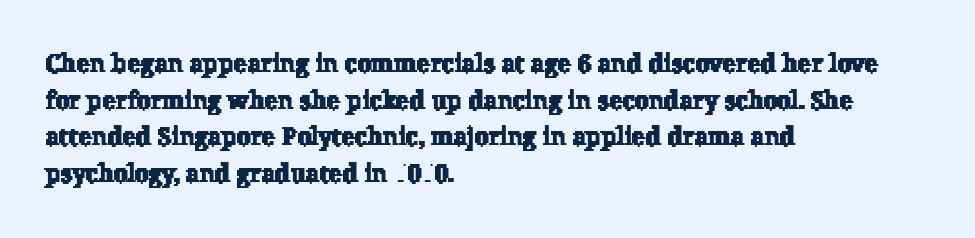
Q: Is the text underlined? A: No.
Q: How is the paragraph aligned? A: Left-aligned.
Q: Is the spacing between letters normal or unusually wide? A: Normal.
Q: Is the spacing between lines tight, normal or loose? A: Normal.
